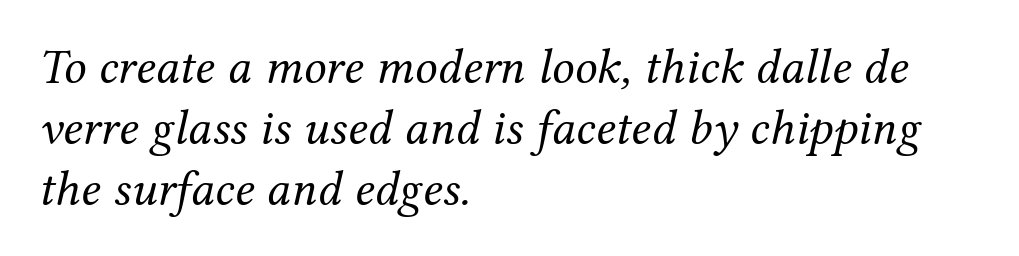
{"serif": "yes", "italic": "yes", "lean": "right", "slant_degrees": 12, "bold": "no", "weight": "regular", "width": "normal", "stroke_contrast": "medium", "x_height": "medium", "monospaced": "no", "underline": "no", "align": "left", "line_spacing_ratio": 1.22, "letter_spacing": "normal", "letter_spacing_em": 0.0, "glyph_px": 50}
